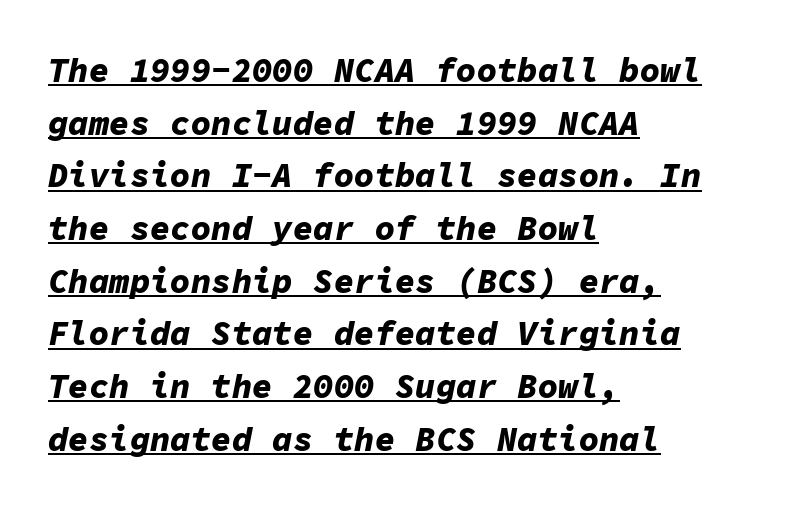
{"italic": "yes", "lean": "right", "slant_degrees": 11, "bold": "yes", "weight": "bold", "width": "normal", "stroke_contrast": "low", "x_height": "medium", "monospaced": "yes", "underline": "yes", "align": "left", "line_spacing": "normal", "line_spacing_ratio": 1.55, "letter_spacing": "normal", "letter_spacing_em": 0.0, "glyph_px": 34}
